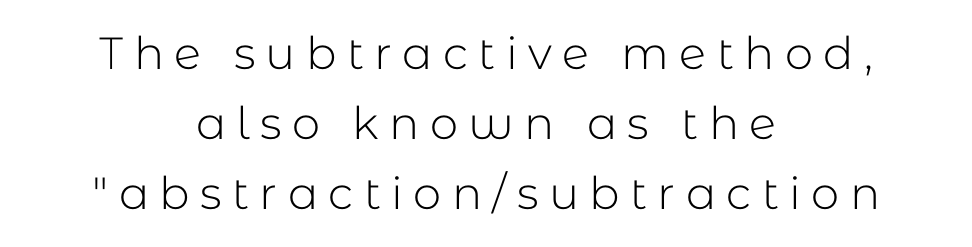
Q: Is the text bold? A: No.
Q: Is the text italic (slanted)? A: No, it is upright.
Q: Is the typeface a serif or a sans-serif typeface? A: Sans-serif.
Q: Is the text underlined? A: No.
Q: How is the paragraph aligned? A: Centered.
Q: Is the spacing between letters normal or unusually wide? A: Unusually wide.
Q: Is the spacing between lines tight, normal or loose? A: Normal.
Q: Width (condensed, normal, or wide)? A: Normal.
Q: Stroke contrast? A: Low.
Q: x-height? A: Medium.
Q: Monospaced? A: No.
